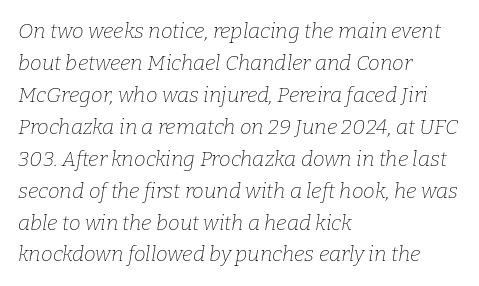
Vertical spacing — default. A clean baseline with only descenders dipping below it. A light-to-regular cut is what we see here. You could call the tracking neutral — neither tight nor loose. Teacher's note: observe the even left margin — that is flush-left alignment. The lettering tilts uniformly, giving the passage an italic look.
